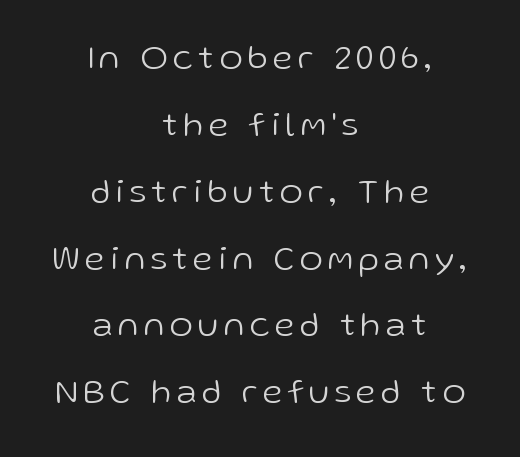
The face used here is proportionally spaced, like ordinary book or web type. Note: no serifs on the glyphs. Every stem runs plumb, perpendicular to the baseline. The font sits on the lighter half of the weight spectrum, regular included. Caption: multi-line text, centered on the measure.
